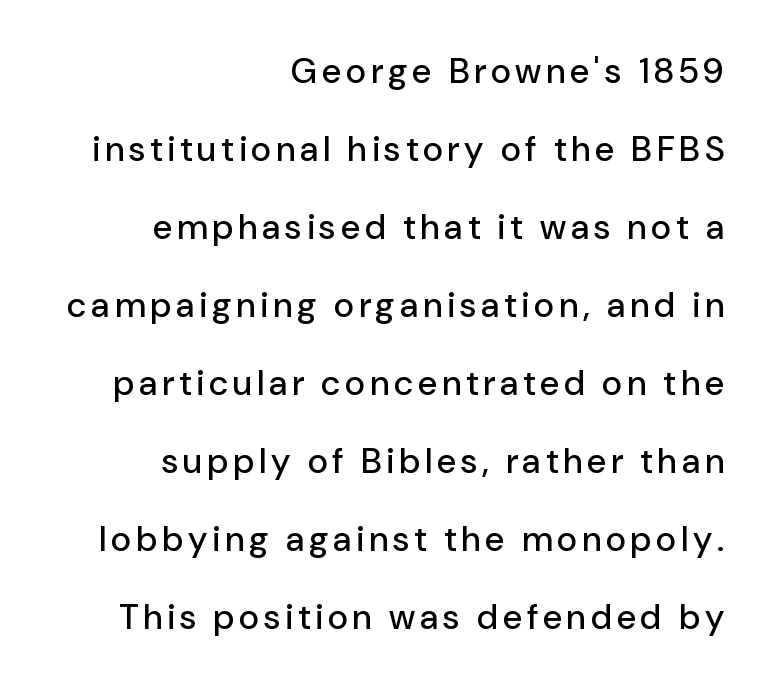
The image shows 35 px sans-serif type, upright; set right-aligned, loose line spacing (2.23x), not underlined; low stroke contrast and a medium x-height.
